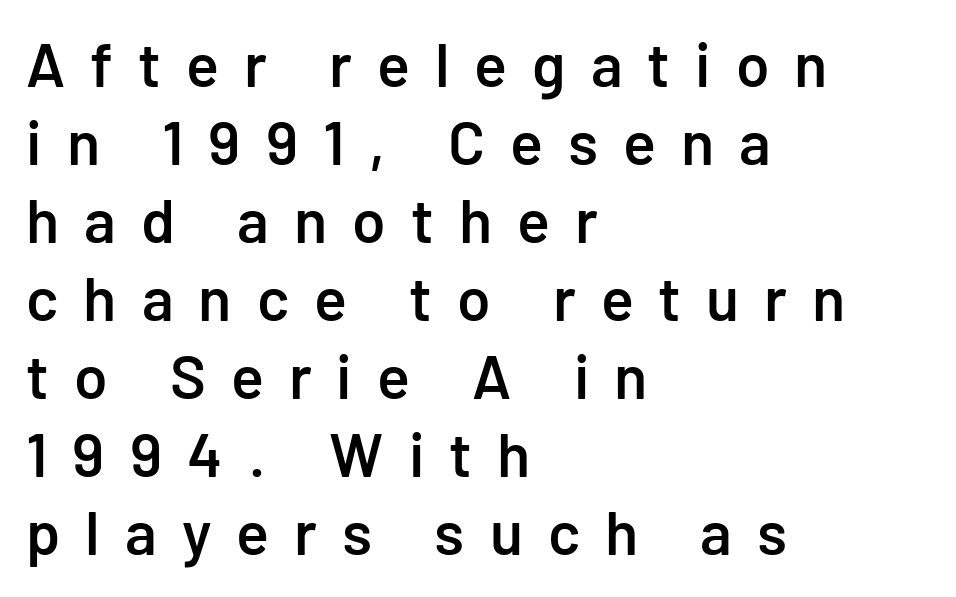
{"serif": "no", "italic": "no", "bold": "semi", "weight": "semibold", "width": "normal", "stroke_contrast": "low", "x_height": "medium", "monospaced": "no", "underline": "no", "align": "left", "line_spacing": "normal", "line_spacing_ratio": 1.28, "letter_spacing": "wide", "letter_spacing_em": 0.41, "glyph_px": 61}
